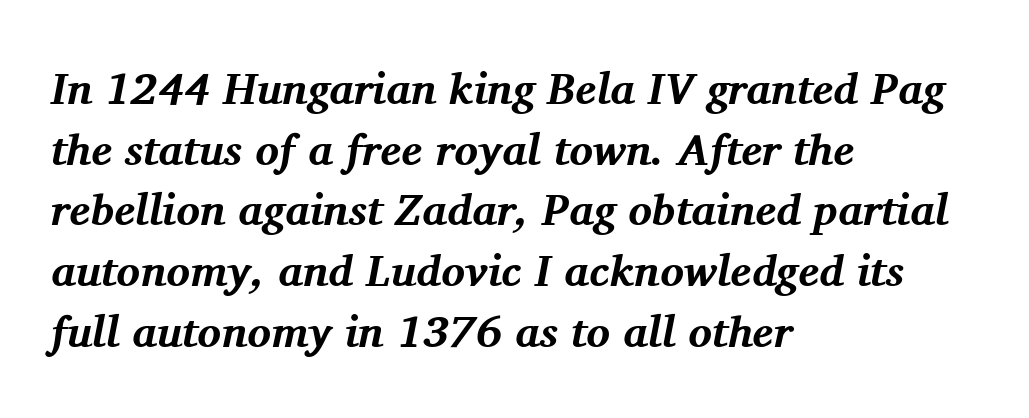
Typeset ragged right — the left edge is the straight one. Is the type slanted? Yes — the strokes lean at a clear angle. To sum up the face: it has serifs. The rendering uses natural spacing where letterforms have individual widths. Heft: maximum for text — a bold.
